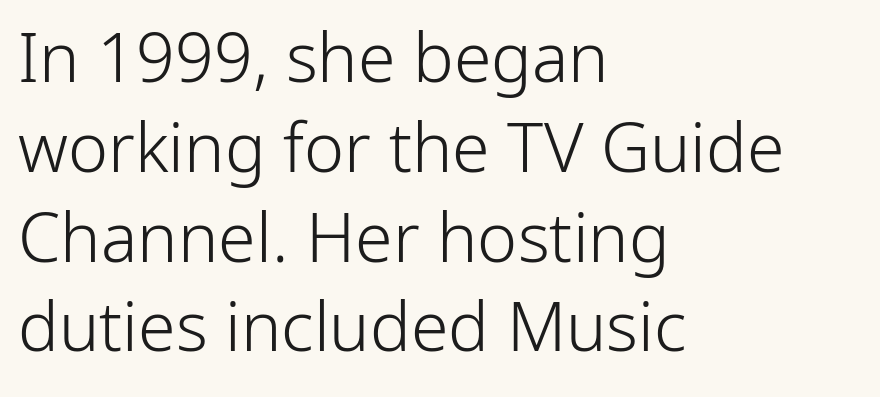
Q: Is the text bold? A: No.
Q: Is the text italic (slanted)? A: No, it is upright.
Q: Is the typeface a serif or a sans-serif typeface? A: Sans-serif.
Q: Is the text underlined? A: No.
Q: How is the paragraph aligned? A: Left-aligned.
Q: Is the spacing between letters normal or unusually wide? A: Normal.
Q: Is the spacing between lines tight, normal or loose? A: Normal.
Q: Width (condensed, normal, or wide)? A: Normal.
Q: Stroke contrast? A: Low.
Q: x-height? A: Medium.
Q: Monospaced? A: No.
